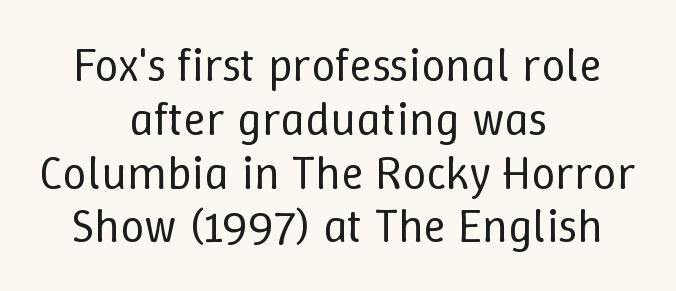
{"italic": "no", "bold": "no", "weight": "regular", "width": "normal", "stroke_contrast": "low", "x_height": "medium", "monospaced": "no", "underline": "no", "align": "center", "line_spacing": "tight", "line_spacing_ratio": 1.12, "letter_spacing": "normal", "letter_spacing_em": 0.0, "glyph_px": 48}
